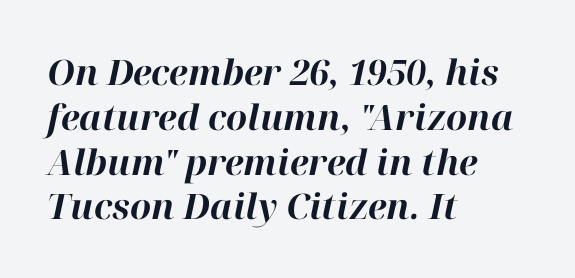
Q: Is the text bold? A: Yes.
Q: Is the text italic (slanted)? A: Yes, it leans right by about 12 degrees.
Q: Is the text underlined? A: No.
Q: How is the paragraph aligned? A: Left-aligned.
Q: Is the spacing between letters normal or unusually wide? A: Normal.
Q: Is the spacing between lines tight, normal or loose? A: Normal.
Q: Width (condensed, normal, or wide)? A: Normal.
Q: Stroke contrast? A: High.
Q: x-height? A: Medium.
Q: Monospaced? A: No.
